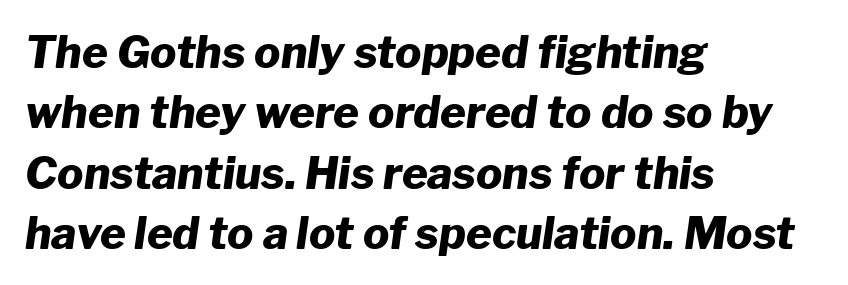
Q: Is the text bold? A: Yes.
Q: Is the text italic (slanted)? A: Yes, it leans right by about 8 degrees.
Q: Is the text underlined? A: No.
Q: How is the paragraph aligned? A: Left-aligned.
Q: Is the spacing between letters normal or unusually wide? A: Normal.
Q: Is the spacing between lines tight, normal or loose? A: Normal.
Q: Width (condensed, normal, or wide)? A: Normal.
Q: Stroke contrast? A: Low.
Q: x-height? A: Medium.
Q: Monospaced? A: No.
